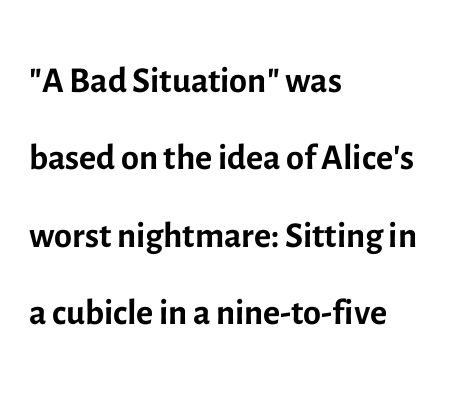
The image shows 52 px regular-weight sans-serif type, upright; set left-aligned, normal line spacing (1.49x), normal letter spacing, not underlined; a medium x-height.
